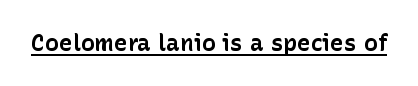
Q: Is the text bold? A: Yes.
Q: Is the text italic (slanted)? A: No, it is upright.
Q: Is the text underlined? A: Yes.
Q: Is the spacing between letters normal or unusually wide? A: Normal.
